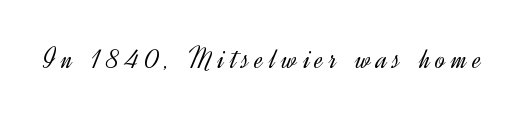
{"serif": "no", "bold": "no", "weight": "light", "width": "normal", "x_height": "small", "monospaced": "no", "underline": "no", "glyph_px": 30}
